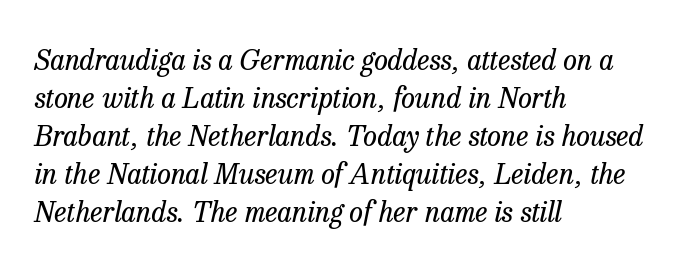
Q: Is the text bold? A: No.
Q: Is the text italic (slanted)? A: Yes, it leans right by about 13 degrees.
Q: Is the typeface a serif or a sans-serif typeface? A: Serif.
Q: Is the text underlined? A: No.
Q: How is the paragraph aligned? A: Left-aligned.
Q: Is the spacing between letters normal or unusually wide? A: Normal.
Q: Is the spacing between lines tight, normal or loose? A: Normal.
Q: Width (condensed, normal, or wide)? A: Normal.
Q: Stroke contrast? A: Low.
Q: x-height? A: Medium.
Q: Monospaced? A: No.
